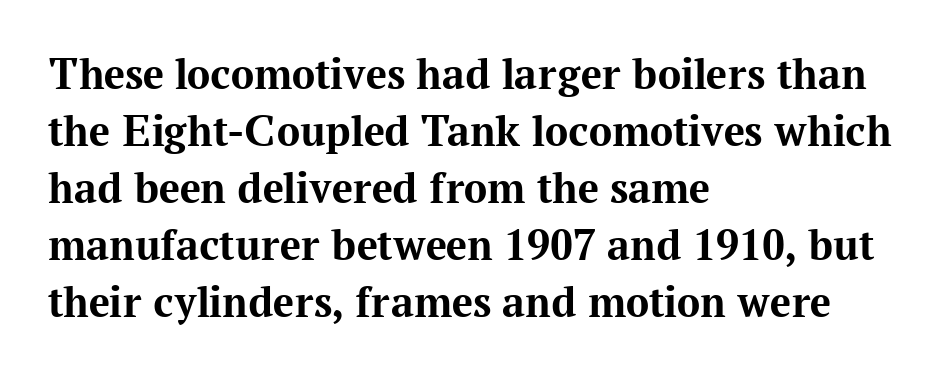
Q: Is the text bold? A: Yes.
Q: Is the text italic (slanted)? A: No, it is upright.
Q: Is the typeface a serif or a sans-serif typeface? A: Serif.
Q: Is the text underlined? A: No.
Q: How is the paragraph aligned? A: Left-aligned.
Q: Is the spacing between letters normal or unusually wide? A: Normal.
Q: Width (condensed, normal, or wide)? A: Normal.
Q: Stroke contrast? A: Medium.
Q: x-height? A: Medium.
Q: Monospaced? A: No.
